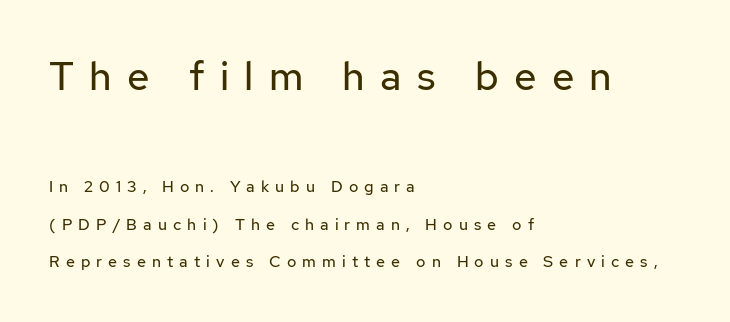
Q: Is the text bold? A: No.
Q: Is the text italic (slanted)? A: No, it is upright.
Q: Is the typeface a serif or a sans-serif typeface? A: Sans-serif.
Q: Is the text underlined? A: No.
Q: How is the paragraph aligned? A: Left-aligned.
Q: Is the spacing between letters normal or unusually wide? A: Unusually wide.
Q: Is the spacing between lines tight, normal or loose? A: Loose.
Q: Which block of text is set in a larger size, the first (top) or the second (bottom)? A: The first (top) one.
Q: Width (condensed, normal, or wide)? A: Normal.
Q: Stroke contrast? A: Low.
Q: x-height? A: Medium.
Q: Monospaced? A: No.
